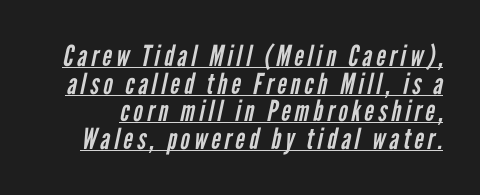
{"serif": "no", "bold": "no", "weight": "regular", "width": "condensed", "stroke_contrast": "low", "x_height": "medium", "monospaced": "no", "underline": "yes", "line_spacing": "tight", "line_spacing_ratio": 0.95, "glyph_px": 29}
